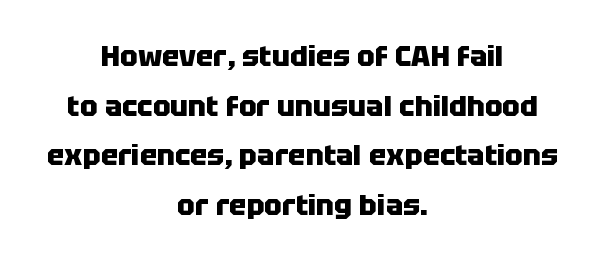
Q: Is the text bold? A: Yes.
Q: Is the text italic (slanted)? A: No, it is upright.
Q: Is the typeface a serif or a sans-serif typeface? A: Sans-serif.
Q: Is the text underlined? A: No.
Q: How is the paragraph aligned? A: Centered.
Q: Is the spacing between letters normal or unusually wide? A: Normal.
Q: Width (condensed, normal, or wide)? A: Normal.
Q: Stroke contrast? A: Low.
Q: x-height? A: Large.
Q: Monospaced? A: No.
